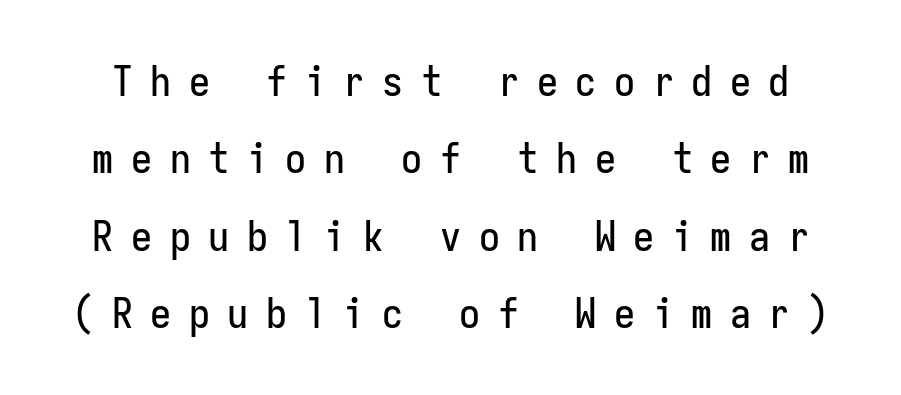
{"serif": "no", "italic": "no", "width": "condensed", "stroke_contrast": "low", "x_height": "medium", "monospaced": "yes", "underline": "no", "line_spacing_ratio": 1.84, "letter_spacing": "wide", "letter_spacing_em": 0.42, "glyph_px": 42}
